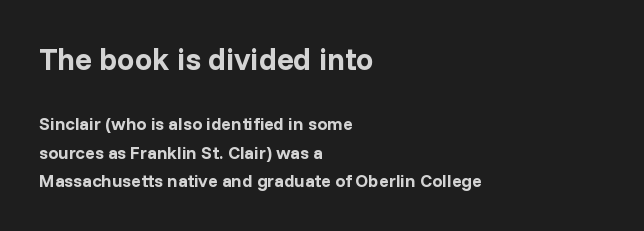
{"serif": "no", "italic": "no", "bold": "yes", "weight": "bold", "width": "normal", "stroke_contrast": "low", "x_height": "medium", "monospaced": "no", "underline": "no", "align": "left", "line_spacing": "normal", "line_spacing_ratio": 1.57, "letter_spacing": "normal", "letter_spacing_em": 0.0, "larger_block": "first", "size_ratio": 1.72, "glyph_px": 31}
